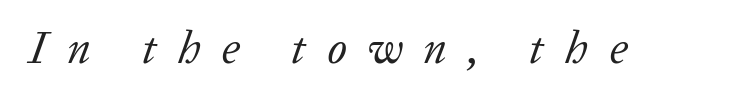
{"serif": "yes", "italic": "yes", "lean": "right", "slant_degrees": 20, "bold": "no", "weight": "regular", "width": "normal", "stroke_contrast": "low", "x_height": "medium", "monospaced": "no", "underline": "no", "letter_spacing": "wide", "letter_spacing_em": 0.47, "glyph_px": 45}
